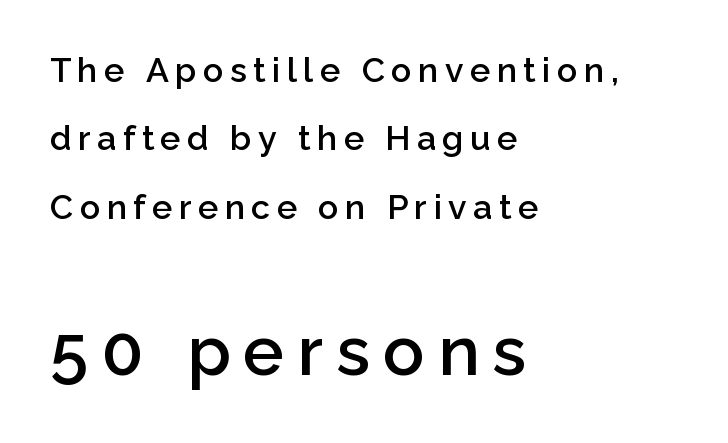
What weight is shown? A semibold, between regular and bold. Horizontal alignment here is leftward, the default for most running prose. The letters stand upright; this is a roman face. No feet cap the strokes, marking this as sans-serif type.
